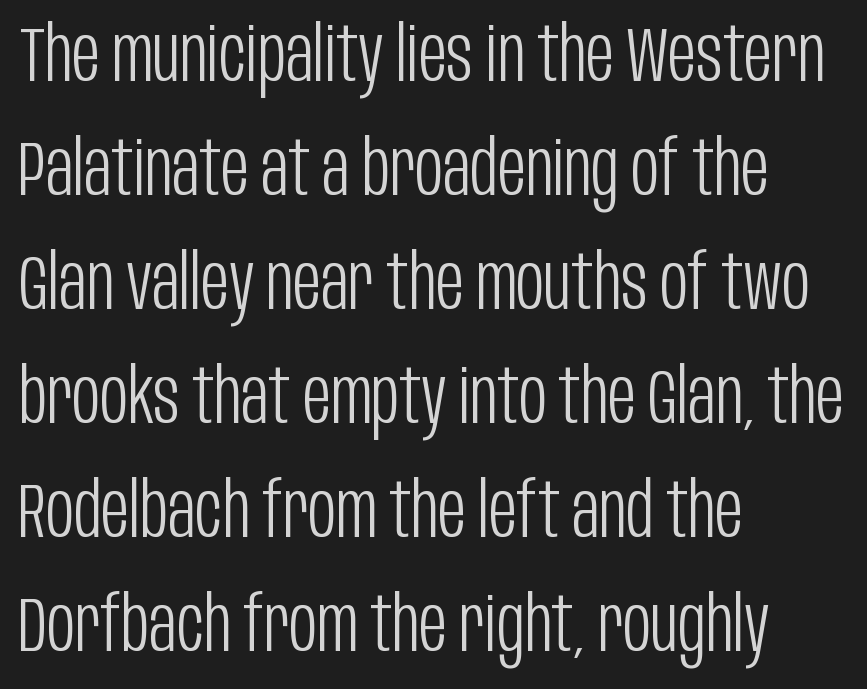
The image shows 77 px light, condensed sans-serif type, upright; set left-aligned, normal line spacing (1.48x), normal letter spacing, not underlined; low stroke contrast and a large x-height.
